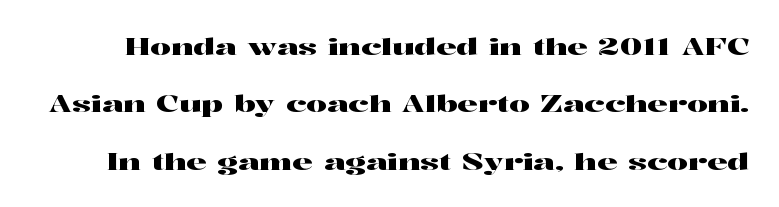
Compared with typical body copy, the letter spacing here is the same. Every stem runs plumb, perpendicular to the baseline. Is there much room between lines? Yes — plenty of vertical air separates them. A clean baseline with only descenders dipping below it.
